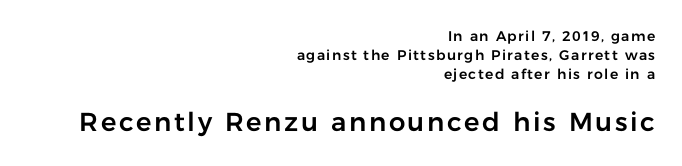
The image shows 26 px text type, upright; set right-aligned, normal line spacing (1.37x), not underlined; the second (bottom) block is 1.86x larger.
